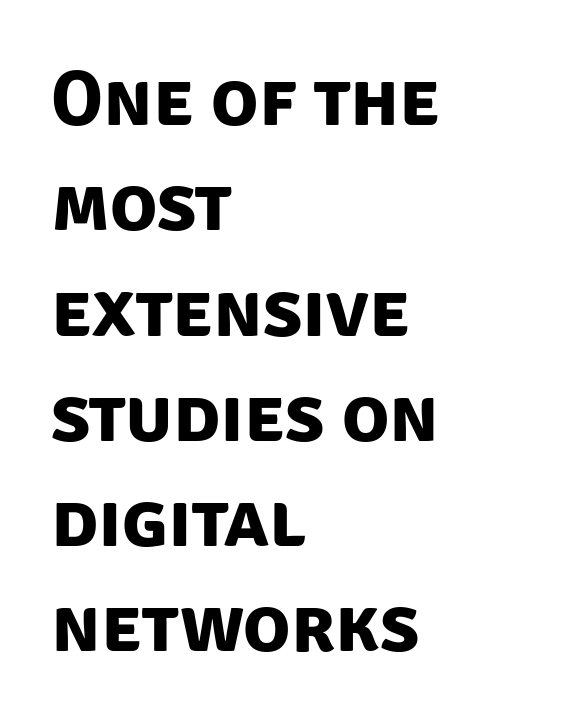
{"serif": "no", "bold": "yes", "weight": "bold", "width": "normal", "stroke_contrast": "low", "x_height": "large", "monospaced": "no", "underline": "no", "align": "left", "line_spacing": "normal", "line_spacing_ratio": 1.35, "letter_spacing": "normal", "letter_spacing_em": 0.0, "glyph_px": 78}
